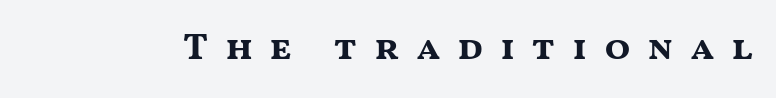
Q: Is the text bold? A: Yes.
Q: Is the text italic (slanted)? A: No, it is upright.
Q: Is the typeface a serif or a sans-serif typeface? A: Sans-serif.
Q: Is the text underlined? A: No.
Q: Is the spacing between letters normal or unusually wide? A: Unusually wide.
Q: Width (condensed, normal, or wide)? A: Wide.
Q: Stroke contrast? A: Medium.
Q: x-height? A: Medium.
Q: Monospaced? A: No.
